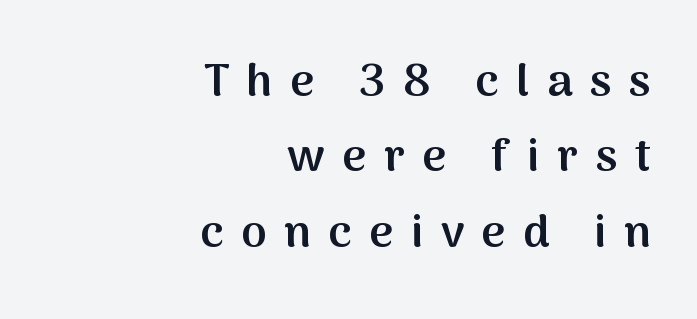
The image shows 46 px semibold sans-serif type, upright; set right-aligned, normal line spacing (1.64x), unusually wide letter spacing (+0.38 em), not underlined; medium stroke contrast and a medium x-height.
